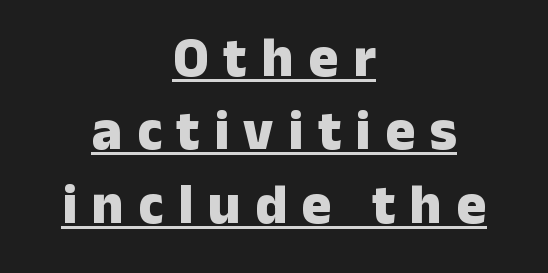
Reading down the block, each line starts at a different indent, mirrored at its end. The face used here appears with an underline applied. Classification — sans serif. Note the varied advance widths — an 'i' is clearly narrower than an 'm'.
